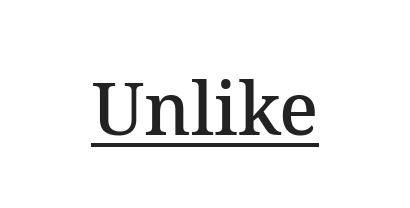
Every stem runs plumb, perpendicular to the baseline. Caption: multi-line text, centered on the measure. Default kerning and tracking; the words read as compact shapes. Looks like regular typesetting: each glyph gets only the width it needs.
